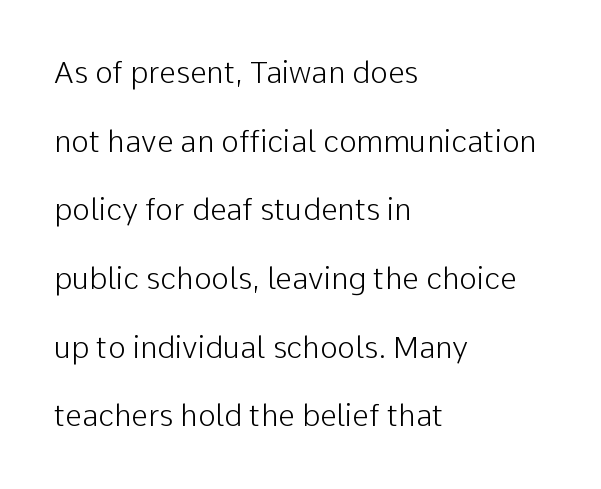
Notice how the passage keeps a crisp vertical edge on the left only. Here the designer chose a conventional face with non-uniform glyph widths. Each word holds together tightly as a unit, with standard inter-letter gaps. No extra ink here — the face is not bold.
